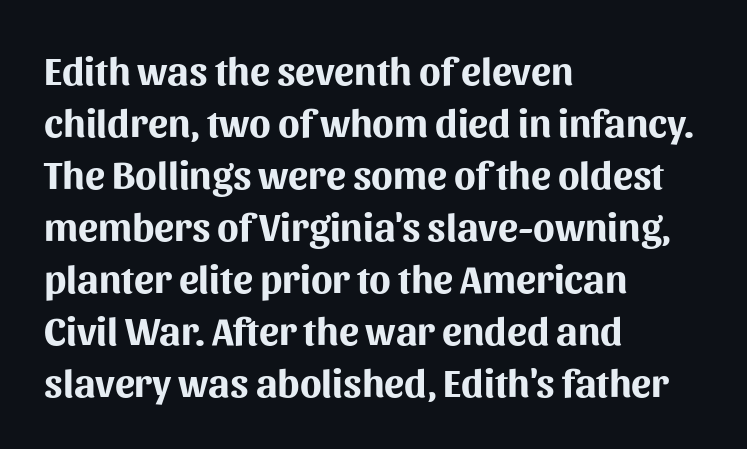
{"serif": "no", "italic": "no", "bold": "yes", "weight": "bold", "width": "normal", "stroke_contrast": "medium", "x_height": "medium", "monospaced": "no", "underline": "no", "align": "left", "line_spacing": "normal", "line_spacing_ratio": 1.3, "letter_spacing": "normal", "letter_spacing_em": 0.0, "glyph_px": 40}
